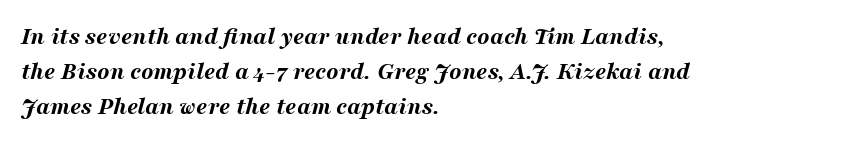
Reading down the block, your eye returns to a fixed left position each line. Line spacing here is normal. Lines of text with bare space underneath. Weight check: bold — yes, fully. The passage shown leans; its letterforms are oblique. The letterforms sit shoulder to shoulder at normal distance.
